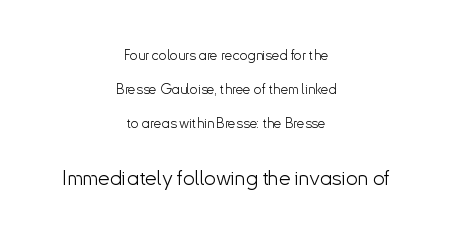
The image shows 21 px text type, upright; set centered, loose line spacing (2.44x), normal letter spacing, not underlined; the second (bottom) block is 1.5x larger.
